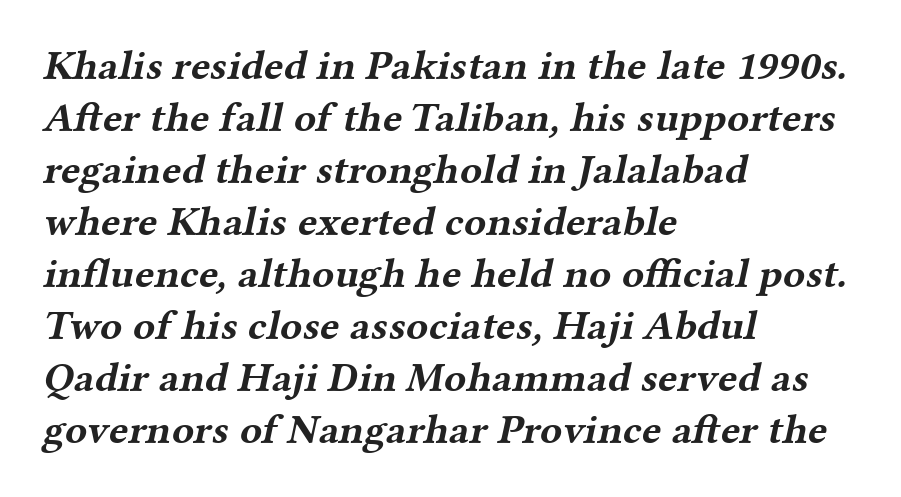
{"serif": "yes", "bold": "yes", "weight": "bold", "width": "wide", "stroke_contrast": "medium", "x_height": "medium", "monospaced": "no", "underline": "no", "align": "left", "line_spacing": "normal", "line_spacing_ratio": 1.27, "letter_spacing": "normal", "letter_spacing_em": 0.0, "glyph_px": 41}
